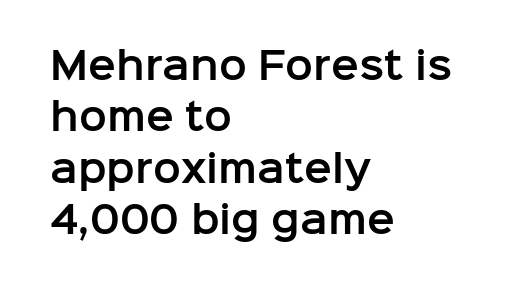
Honestly, the letter spacing is just normal — you wouldn't notice it. The specimen reads as upright at a glance. Beneath every word, the page is bare. Horizontally, the lines are justified to the leading edge only. The designer went with a sans here, leaving each stem footless. The passage shown is typed in a proportional face where columns would drift.
